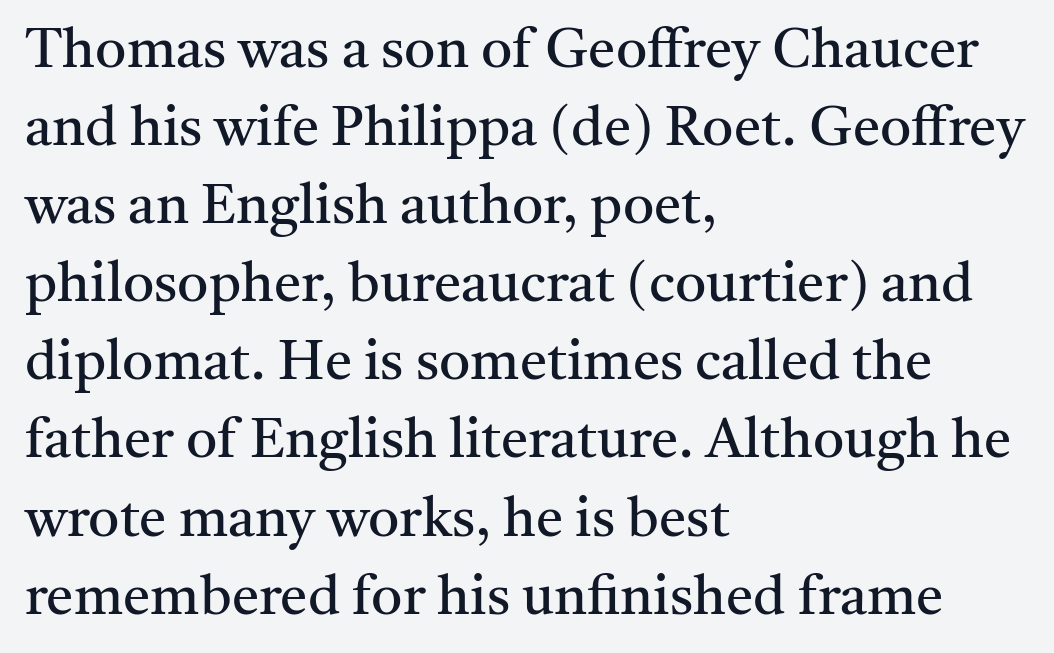
The font is comparable to plain body text, perhaps lighter. Posture: upright roman. Successive baselines arrive at the customary interval. Visually the block forms a straight wall on the left and a jagged coastline on the right.
